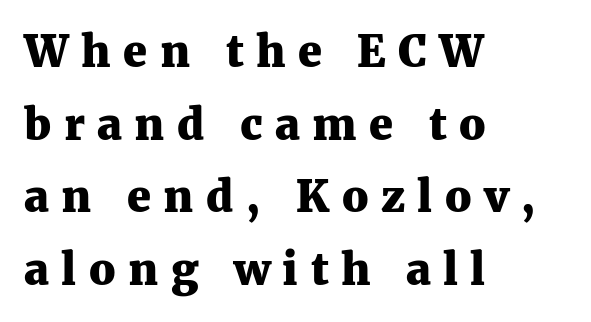
The rendering inserts visible extra space after every character. The block of text has a typical density, with ordinary space between rows. You could not count columns in this text — the font is proportionally spaced. Stroke terminals: seriffed. Style check: upright.
